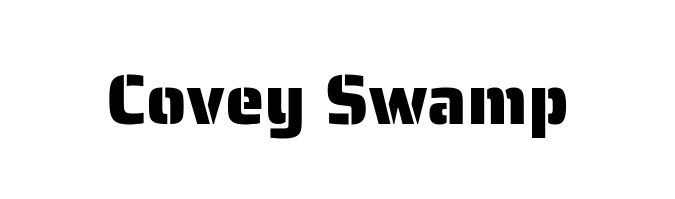
Q: Is the text italic (slanted)? A: No, it is upright.
Q: Is the typeface a serif or a sans-serif typeface? A: Sans-serif.
Q: Is the text underlined? A: No.
Q: Is the spacing between letters normal or unusually wide? A: Normal.
Q: Width (condensed, normal, or wide)? A: Normal.
Q: Stroke contrast? A: Low.
Q: x-height? A: Medium.
Q: Monospaced? A: No.
